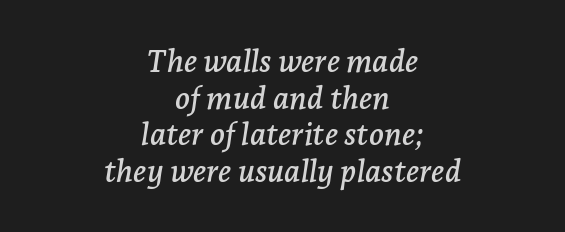
{"serif": "yes", "italic": "yes", "lean": "right", "slant_degrees": 7, "width": "normal", "stroke_contrast": "low", "x_height": "medium", "monospaced": "no", "underline": "no", "align": "center", "line_spacing_ratio": 1.18, "letter_spacing": "normal", "letter_spacing_em": 0.0, "glyph_px": 31}
